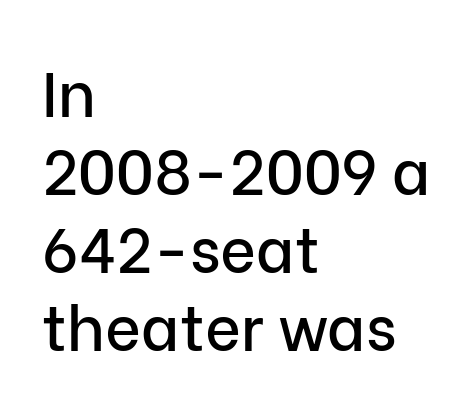
The image shows 62 px sans-serif type, upright; set left-aligned, normal line spacing (1.26x), normal letter spacing, not underlined; low stroke contrast and a medium x-height.
